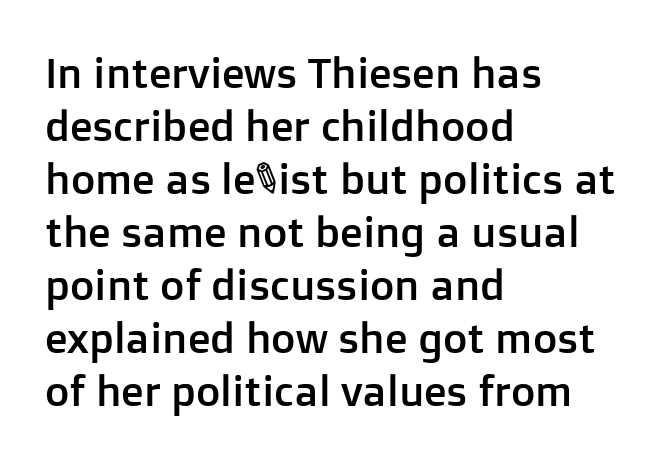
Q: Is the text italic (slanted)? A: No, it is upright.
Q: Is the typeface a serif or a sans-serif typeface? A: Sans-serif.
Q: Is the text underlined? A: No.
Q: How is the paragraph aligned? A: Left-aligned.
Q: Is the spacing between letters normal or unusually wide? A: Normal.
Q: Is the spacing between lines tight, normal or loose? A: Normal.
Q: Width (condensed, normal, or wide)? A: Normal.
Q: Stroke contrast? A: Low.
Q: x-height? A: Medium.
Q: Monospaced? A: No.
